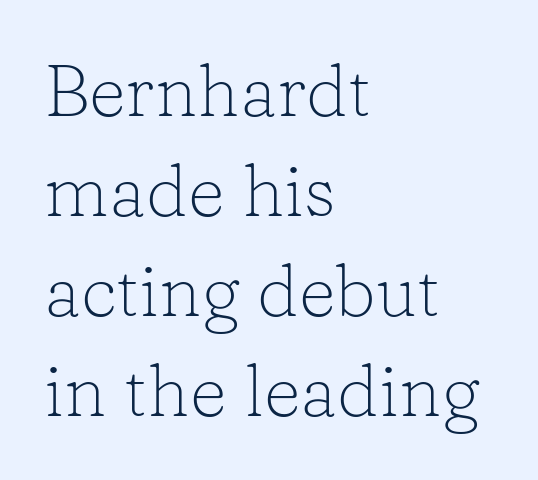
Each letter's strokes conclude with small projecting serifs. The passage shown is not bold in any degree. Observe the ordinary spacing: letters are neighbours, not strangers. Decoration check: the copy has no underline.
